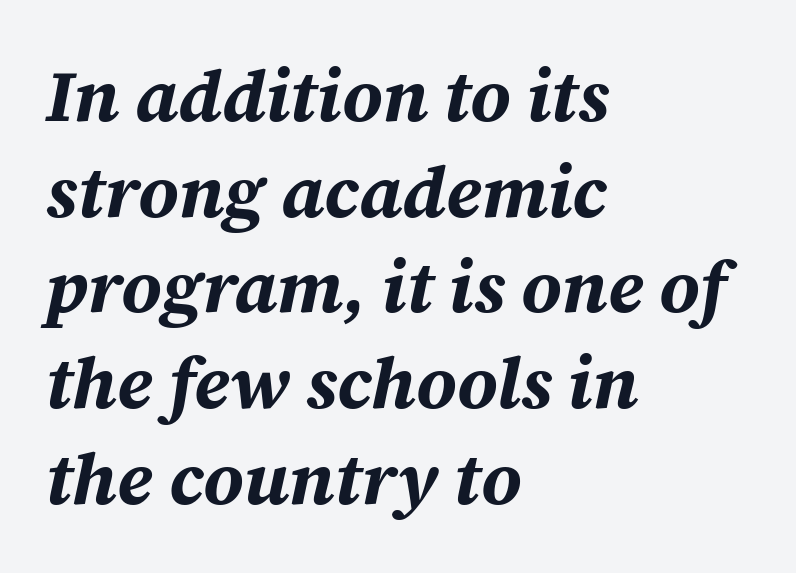
The image shows 73 px bold type, italic (leaning right); set left-aligned, normal line spacing (1.31x), normal letter spacing, not underlined; medium stroke contrast and a medium x-height.
